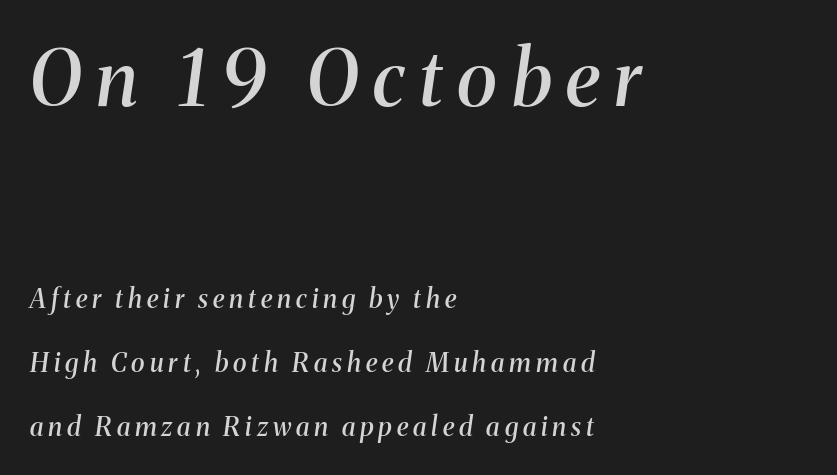
These lines are composed in type with serifs. The specimen omits any rule beneath the text block's lines. Proportional: the letters do not fall into vertical columns. A bit beefed up — I'd call it semibold rather than bold. The line-height multiplier appears high, well above default. The text block is weighted toward the left margin, trailing off unevenly rightward.
